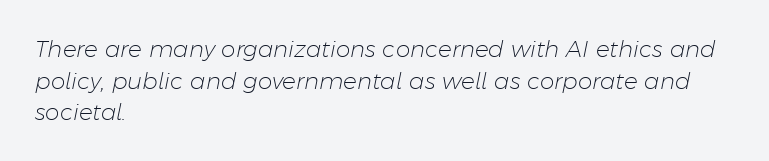
{"italic": "yes", "lean": "right", "slant_degrees": 11, "bold": "no", "underline": "no", "align": "left", "line_spacing": "normal", "line_spacing_ratio": 1.38, "letter_spacing": "normal", "letter_spacing_em": 0.0, "glyph_px": 23}
